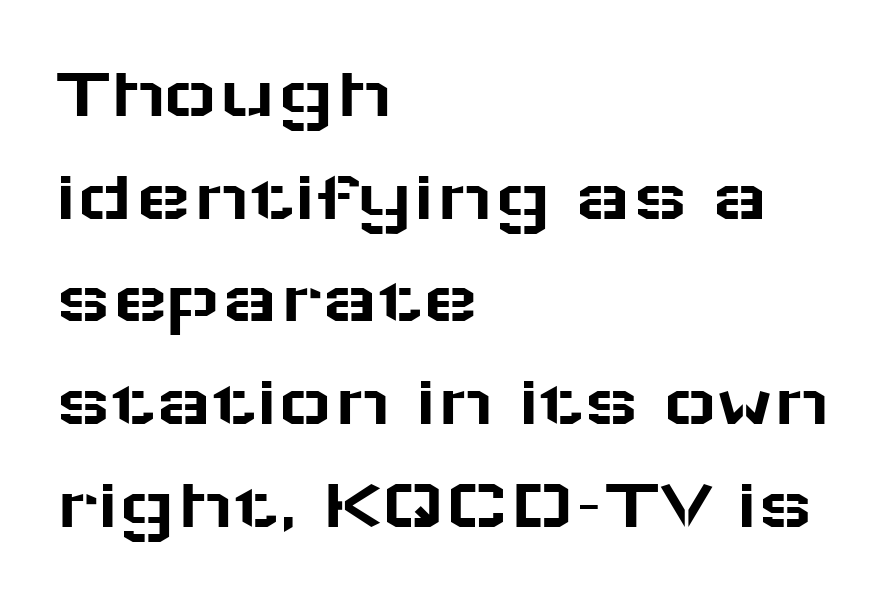
This sample uses a sans-serif face. Anything drawn beneath the words? Only blank space. Is there any slant? The stems are plumb. Tracking here is standard; glyphs follow each other at the usual distance.
